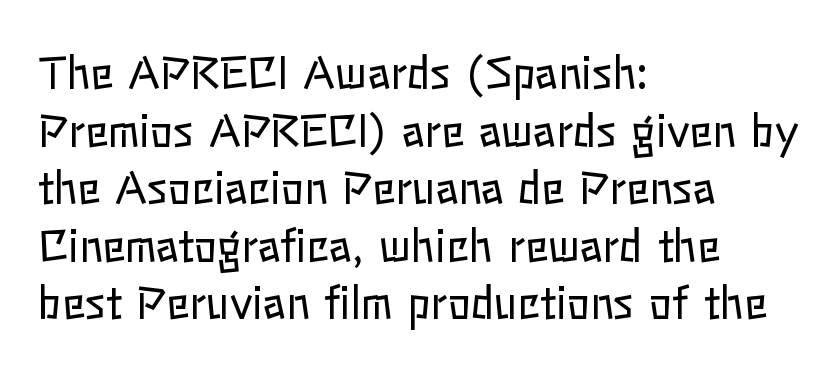
{"italic": "no", "bold": "no", "weight": "regular", "width": "normal", "stroke_contrast": "low", "x_height": "medium", "monospaced": "no", "underline": "no", "align": "left", "line_spacing": "normal", "line_spacing_ratio": 1.34, "letter_spacing": "normal", "letter_spacing_em": 0.0, "glyph_px": 43}
